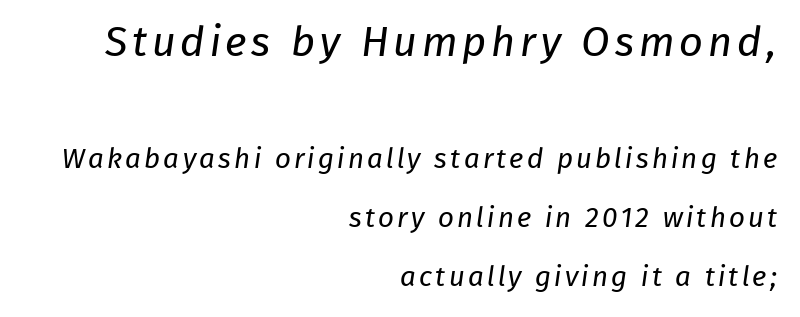
Q: Is the text bold? A: No.
Q: Is the typeface a serif or a sans-serif typeface? A: Sans-serif.
Q: Is the text underlined? A: No.
Q: How is the paragraph aligned? A: Right-aligned.
Q: Is the spacing between lines tight, normal or loose? A: Loose.
Q: Which block of text is set in a larger size, the first (top) or the second (bottom)? A: The first (top) one.
Q: Width (condensed, normal, or wide)? A: Normal.
Q: Stroke contrast? A: Low.
Q: x-height? A: Medium.
Q: Monospaced? A: No.
